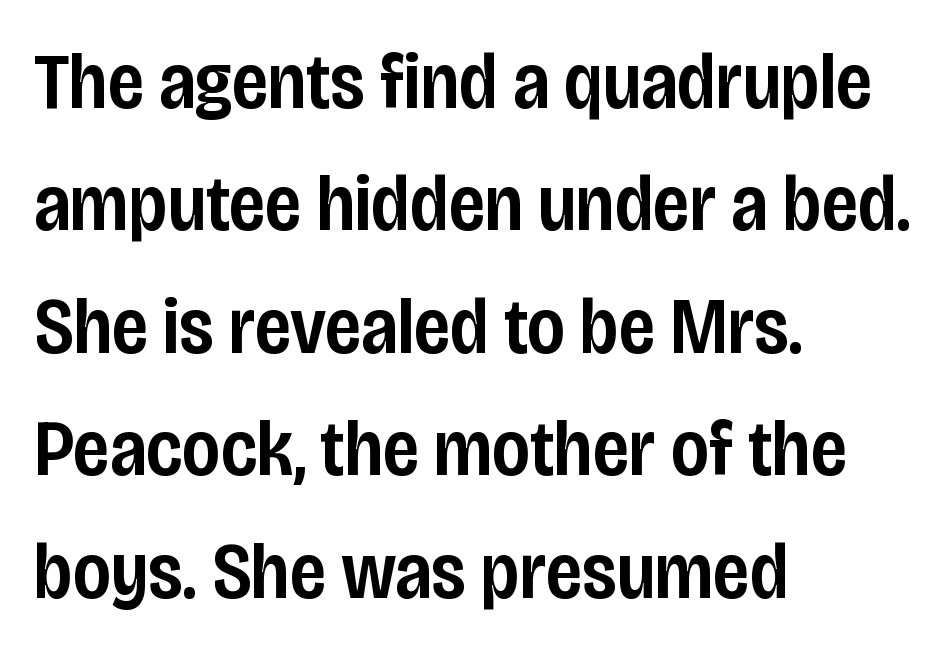
{"serif": "no", "italic": "no", "bold": "semi", "weight": "semibold", "width": "condensed", "stroke_contrast": "low", "x_height": "large", "monospaced": "no", "underline": "no", "align": "left", "line_spacing": "normal", "line_spacing_ratio": 1.55, "letter_spacing": "normal", "letter_spacing_em": 0.0, "glyph_px": 79}
